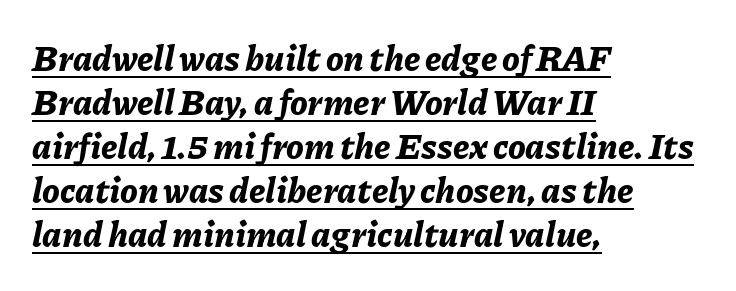
The image shows 35 px bold type, italic (leaning right); set left-aligned, normal line spacing (1.26x), normal letter spacing, underlined; low stroke contrast and a medium x-height.
